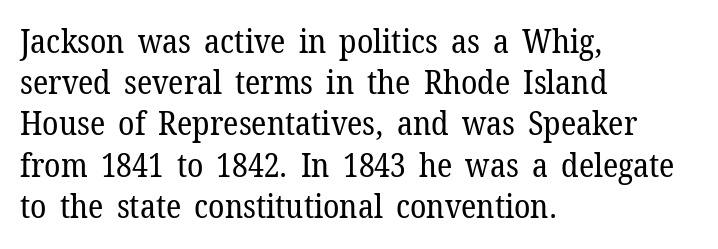
{"serif": "yes", "italic": "no", "bold": "no", "weight": "regular", "width": "normal", "stroke_contrast": "low", "x_height": "medium", "monospaced": "no", "underline": "no", "align": "left", "line_spacing": "normal", "line_spacing_ratio": 1.25, "letter_spacing": "normal", "letter_spacing_em": 0.0, "glyph_px": 33}
